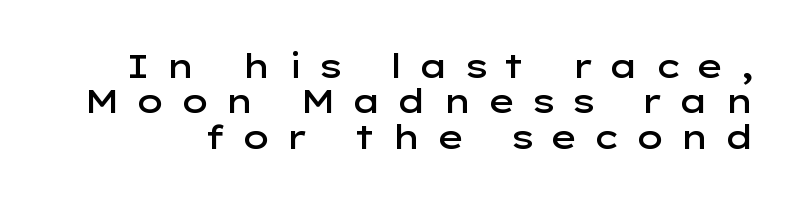
The image shows 33 px semibold, wide sans-serif type, upright; set tight line spacing (1.07x), unusually wide letter spacing (+0.45 em), not underlined; low stroke contrast and a medium x-height.
